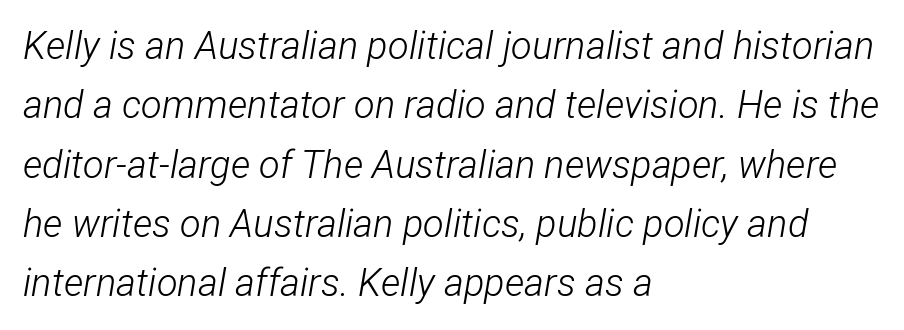
This sample has the flowing, uneven cadence of proportional lettering. It's the slanting kind of type. The lines sit at an ordinary, default distance from one another. The font sits on the lighter half of the weight spectrum, regular included. Letter spacing: default.
